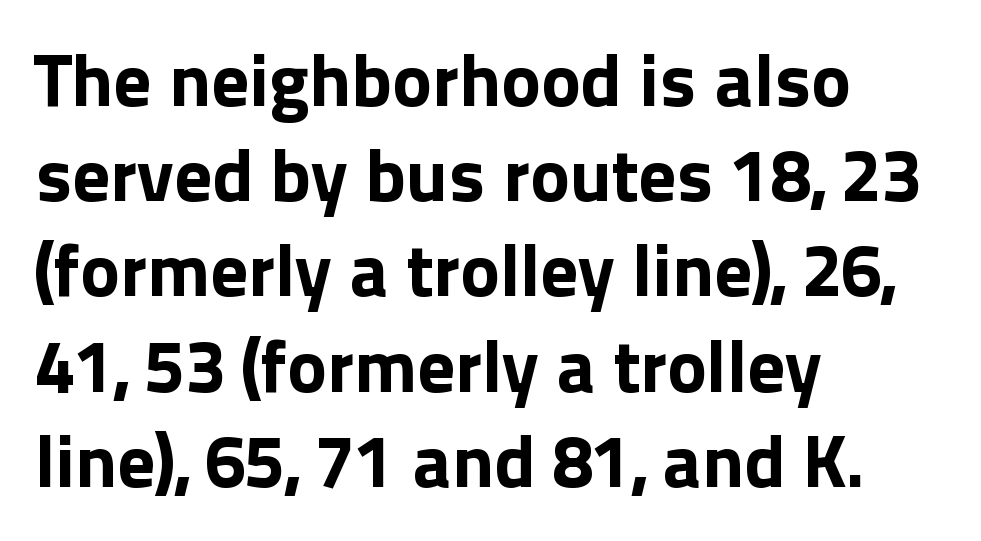
The image shows 75 px bold sans-serif type, upright; set left-aligned, normal line spacing (1.27x), normal letter spacing, not underlined; a medium x-height.
